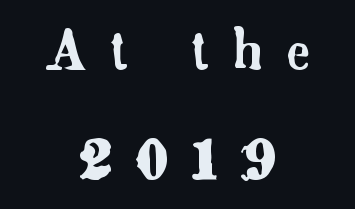
The lettering holds an erect, upright posture throughout. The face used here is proportionally spaced, like ordinary book or web type. Each line is balanced around a shared central axis. In terms of leading, this rendering errs on the spacious side.
